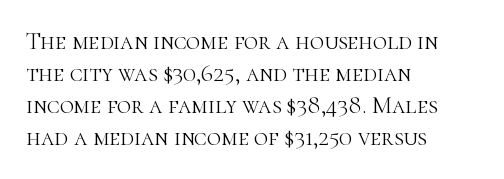
The strip under each line holds only bare page. You could call the tracking neutral — neither tight nor loose. Where is the straight margin? On the left. Upright lettering throughout. The weight tops out at a normal text grade.
